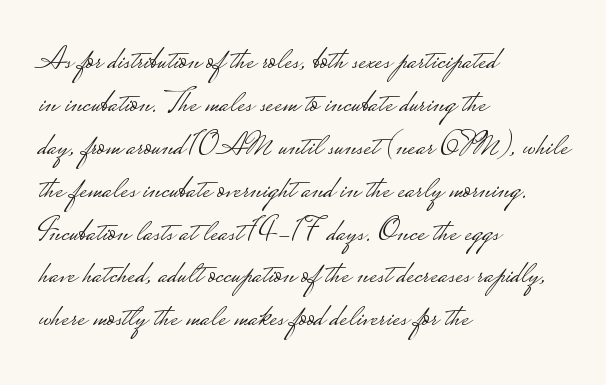
Q: Is the text bold? A: No.
Q: Is the text italic (slanted)? A: Yes.
Q: Is the typeface a serif or a sans-serif typeface? A: Sans-serif.
Q: Is the text underlined? A: No.
Q: How is the paragraph aligned? A: Left-aligned.
Q: Is the spacing between letters normal or unusually wide? A: Normal.
Q: Is the spacing between lines tight, normal or loose? A: Normal.
Q: Width (condensed, normal, or wide)? A: Wide.
Q: Stroke contrast? A: Low.
Q: Monospaced? A: No.
